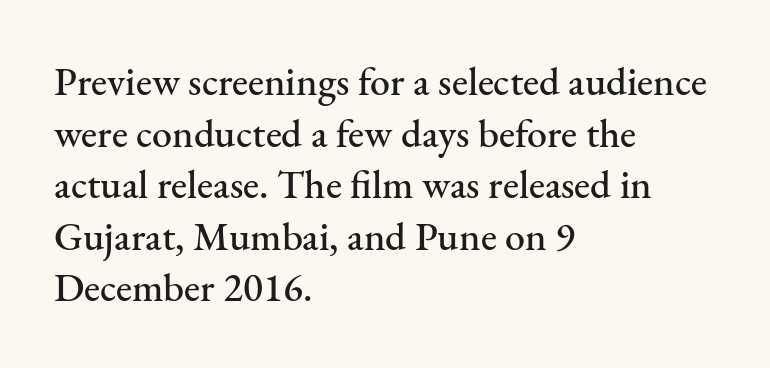
The lines sit at an ordinary, default distance from one another. The passage is arranged the way most books set body copy — flush left. Serif or sans? Serif — the stroke terminals have little feet. The lettering holds an erect, upright posture throughout. The rendering keeps characters at their native spacing. Descenders are the only things crossing below the line.
